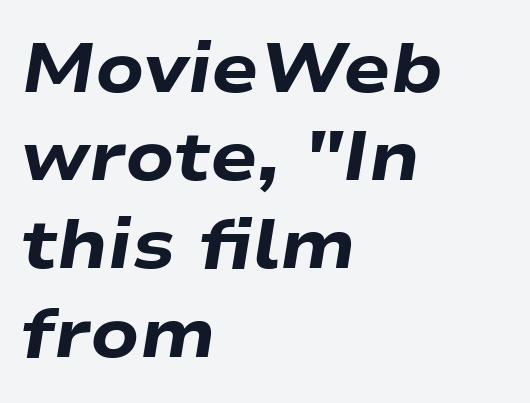
The image shows 70 px heavy, wide type, italic (leaning right); set left-aligned, normal line spacing (1.26x), normal letter spacing, not underlined; low stroke contrast and a medium x-height.
